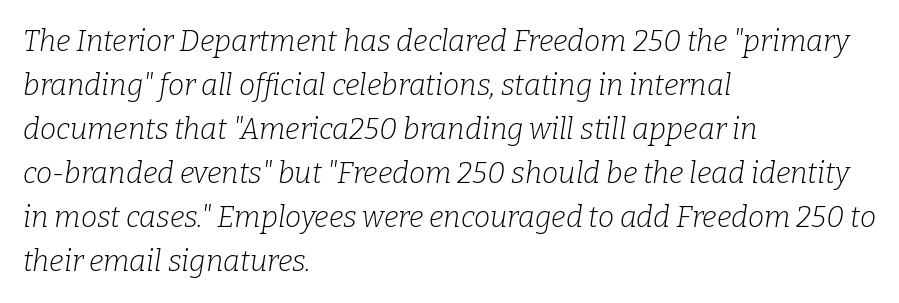
Q: Is the text bold? A: No.
Q: Is the text italic (slanted)? A: Yes, it leans right by about 9 degrees.
Q: Is the typeface a serif or a sans-serif typeface? A: Serif.
Q: Is the text underlined? A: No.
Q: How is the paragraph aligned? A: Left-aligned.
Q: Is the spacing between letters normal or unusually wide? A: Normal.
Q: Is the spacing between lines tight, normal or loose? A: Normal.
Q: Width (condensed, normal, or wide)? A: Normal.
Q: Stroke contrast? A: Low.
Q: x-height? A: Medium.
Q: Monospaced? A: No.
